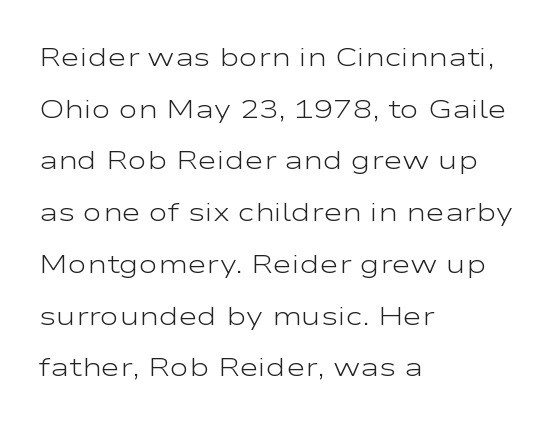
{"italic": "no", "bold": "no", "underline": "no", "align": "left", "line_spacing": "loose", "line_spacing_ratio": 1.99, "letter_spacing": "normal", "letter_spacing_em": 0.0, "glyph_px": 26}
